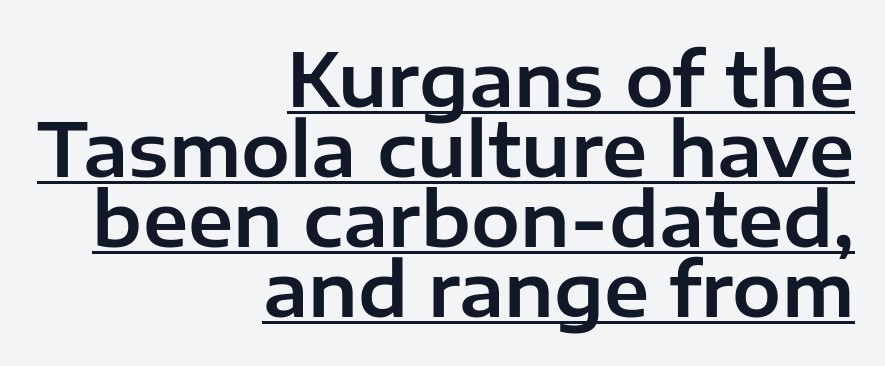
Think of a printed novel: that variable character pitch is what you see here. Nothing sits at the stroke ends, so this counts as sans-serif. In designer terms, the underline attribute is active on this setting. Students, note that the glyphs here touch the page at normal intervals.
